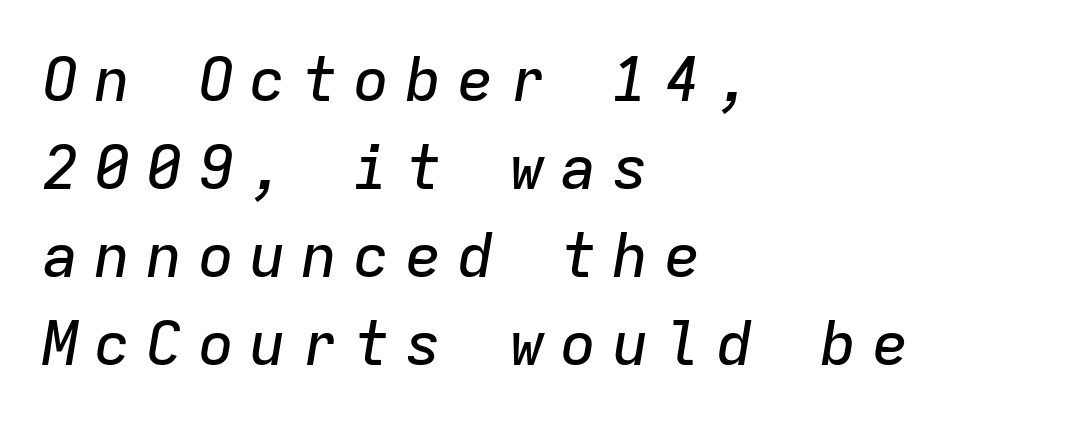
{"italic": "yes", "lean": "right", "slant_degrees": 9, "width": "normal", "stroke_contrast": "low", "x_height": "medium", "monospaced": "yes", "underline": "no", "align": "left", "line_spacing": "normal", "line_spacing_ratio": 1.44, "letter_spacing": "wide", "letter_spacing_em": 0.25, "glyph_px": 61}
